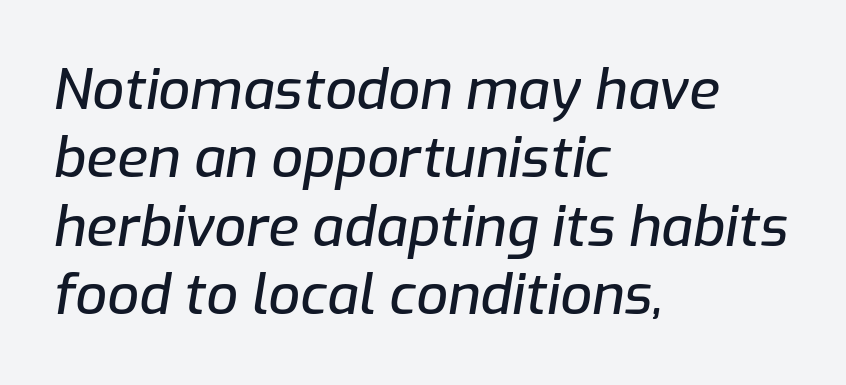
Posture: slanted. The face used here is proportionally spaced, like ordinary book or web type. The zone under the glyphs is completely vacant. A student would call this left alignment; a typographer would say flush left, rag right. The type is set solid horizontally, with unmodified tracking.
